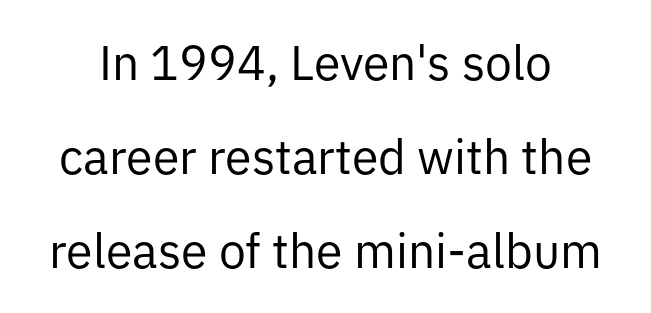
{"serif": "no", "italic": "no", "bold": "no", "weight": "regular", "width": "normal", "stroke_contrast": "low", "x_height": "medium", "monospaced": "no", "underline": "no", "line_spacing": "loose", "line_spacing_ratio": 1.96, "letter_spacing": "normal", "letter_spacing_em": 0.0, "glyph_px": 48}
